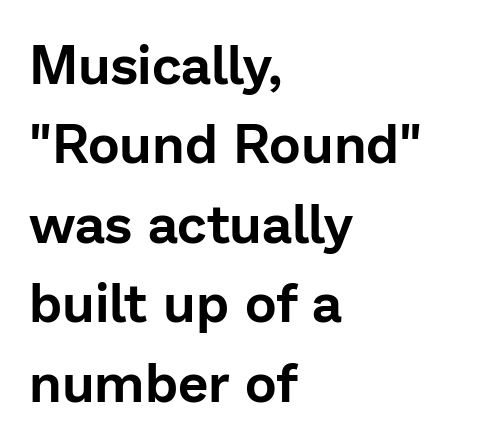
{"serif": "no", "italic": "no", "width": "normal", "stroke_contrast": "low", "x_height": "medium", "monospaced": "no", "underline": "no", "align": "left", "line_spacing": "normal", "line_spacing_ratio": 1.47, "letter_spacing": "normal", "letter_spacing_em": 0.0, "glyph_px": 54}
